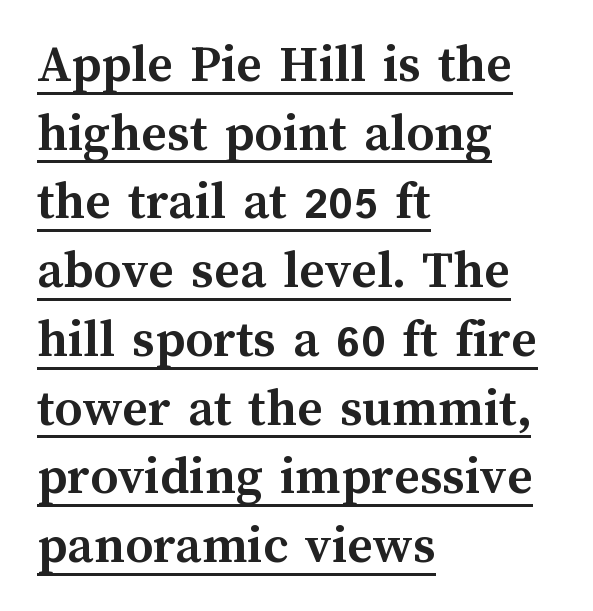
{"italic": "no", "bold": "yes", "weight": "semibold", "width": "normal", "stroke_contrast": "medium", "x_height": "medium", "monospaced": "no", "underline": "yes", "align": "left", "line_spacing": "normal", "line_spacing_ratio": 1.25, "letter_spacing": "normal", "letter_spacing_em": 0.0, "glyph_px": 55}
